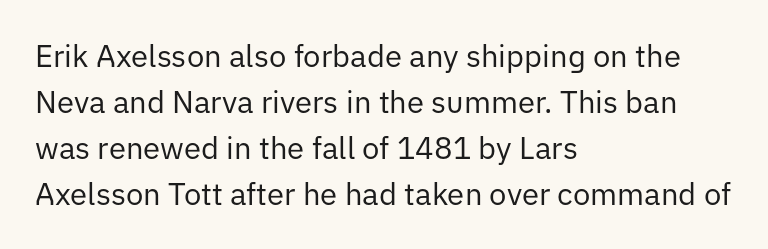
Q: Is the text bold? A: No.
Q: Is the text italic (slanted)? A: No, it is upright.
Q: Is the typeface a serif or a sans-serif typeface? A: Sans-serif.
Q: Is the text underlined? A: No.
Q: How is the paragraph aligned? A: Left-aligned.
Q: Is the spacing between letters normal or unusually wide? A: Normal.
Q: Is the spacing between lines tight, normal or loose? A: Normal.
Q: Width (condensed, normal, or wide)? A: Normal.
Q: Stroke contrast? A: Low.
Q: x-height? A: Medium.
Q: Monospaced? A: No.
